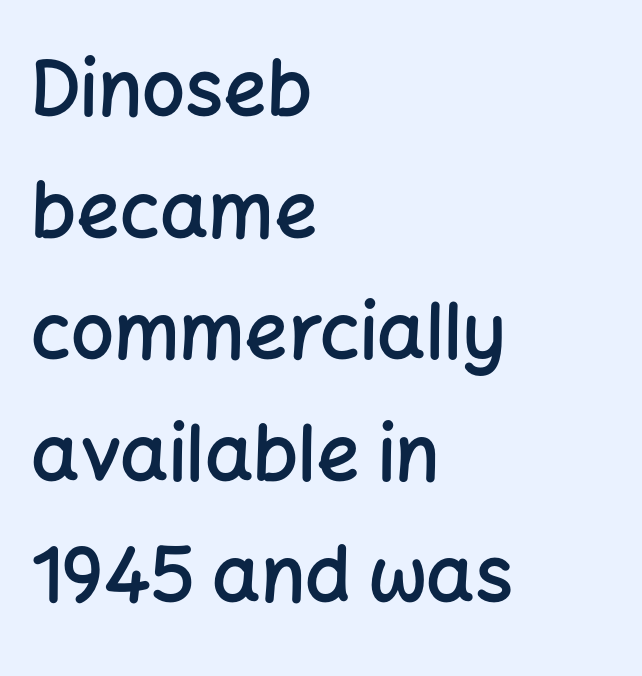
A clean baseline with only descenders dipping below it. This sample uses a sans-serif face. A typesetter would call this proportional, since set widths differ per character. The paragraph has a hard left edge and a soft right edge. Compared with typical body copy, the letter spacing here is the same.
